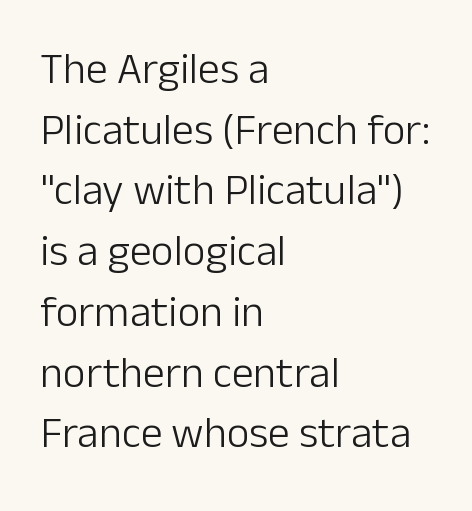
Q: Is the text bold? A: No.
Q: Is the text italic (slanted)? A: No, it is upright.
Q: Is the typeface a serif or a sans-serif typeface? A: Sans-serif.
Q: Is the text underlined? A: No.
Q: How is the paragraph aligned? A: Left-aligned.
Q: Is the spacing between letters normal or unusually wide? A: Normal.
Q: Is the spacing between lines tight, normal or loose? A: Normal.
Q: Width (condensed, normal, or wide)? A: Normal.
Q: Stroke contrast? A: Low.
Q: x-height? A: Medium.
Q: Monospaced? A: No.
